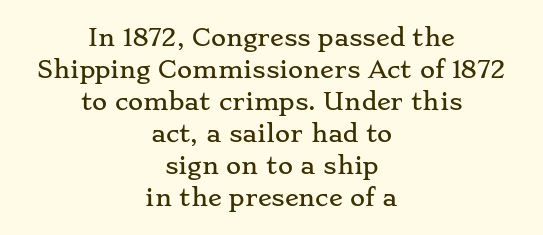
Q: Is the text italic (slanted)? A: No, it is upright.
Q: Is the text underlined? A: No.
Q: How is the paragraph aligned? A: Centered.
Q: Is the spacing between letters normal or unusually wide? A: Normal.
Q: Is the spacing between lines tight, normal or loose? A: Normal.
